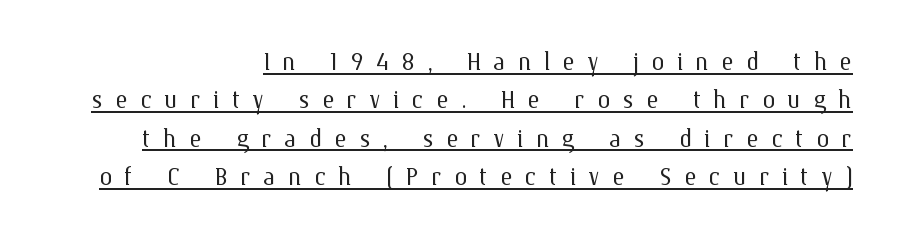
The image shows 33 px light type, upright; set right-aligned, line spacing 1.16x, unusually wide letter spacing (+0.37 em), underlined; medium stroke contrast and a medium x-height.
